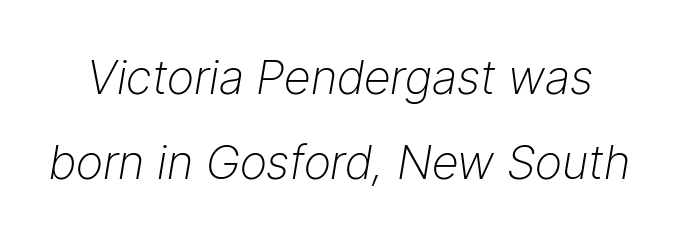
The font's italic variant was chosen for this text. The face used here is proportionally spaced, like ordinary book or web type. The tracking reads as untouched default to a designer's eye. Has an underline been added? It has not.
